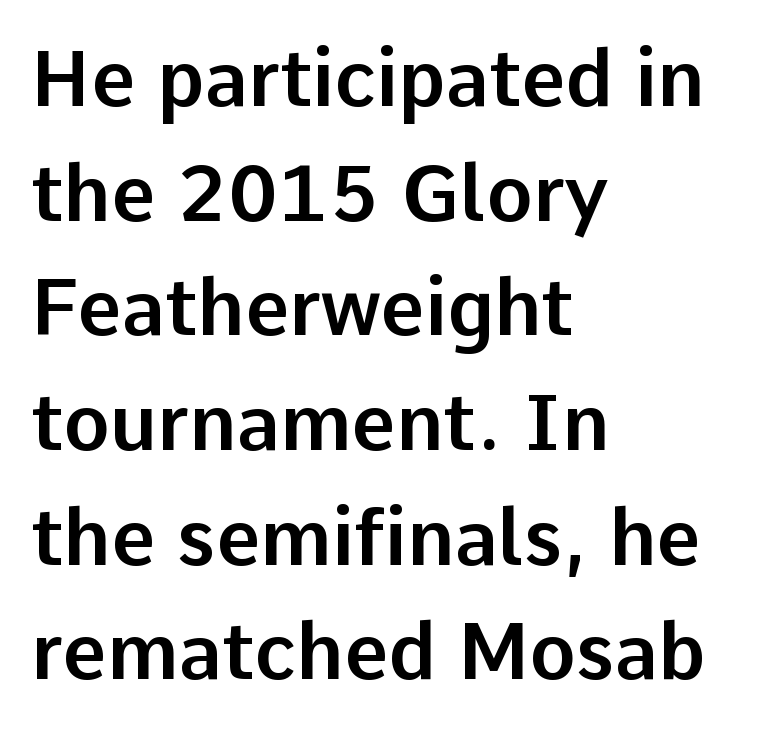
Designer's note — italics off, roman on. Grotesque or geometric, the face here clearly has no serifs. Horizontal bands of white between lines are of average thickness. Does extra space separate the letters? No, they use regular spacing.
